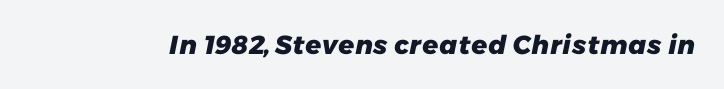
Q: Is the text bold? A: Yes.
Q: Is the text underlined? A: No.
Q: Is the spacing between letters normal or unusually wide? A: Normal.
